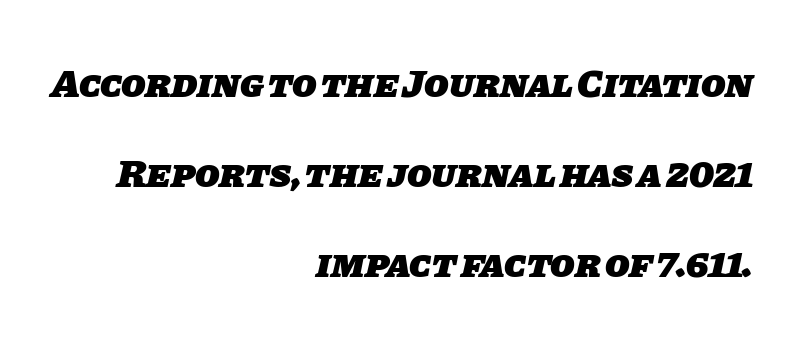
Glyph-to-glyph distance matches everyday printed text. Reading down the column, the eye jumps a long way to each next line. Students, this is bold: see how much ink each stroke carries. Line ends are locked; line starts wander. Clear beneath every line of the passage.
